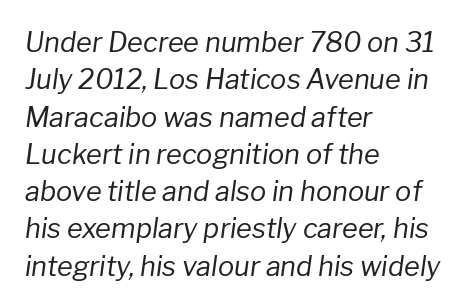
{"italic": "yes", "lean": "right", "slant_degrees": 8, "bold": "no", "underline": "no", "align": "left", "line_spacing": "normal", "line_spacing_ratio": 1.38, "letter_spacing": "normal", "letter_spacing_em": 0.0, "glyph_px": 27}
